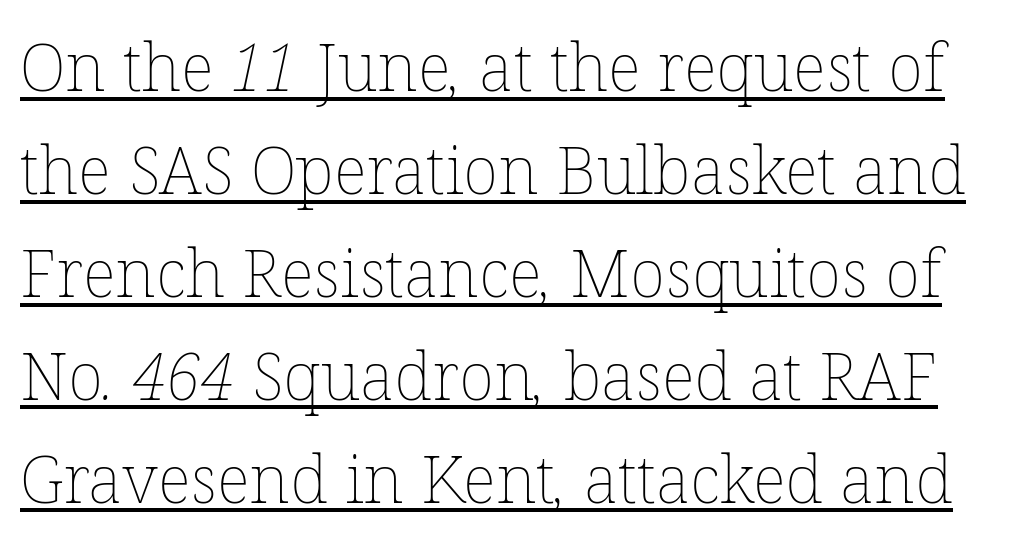
{"bold": "no", "weight": "thin", "width": "normal", "stroke_contrast": "low", "x_height": "medium", "monospaced": "no", "underline": "yes", "line_spacing": "normal", "line_spacing_ratio": 1.56, "letter_spacing": "normal", "letter_spacing_em": 0.0, "glyph_px": 66}
